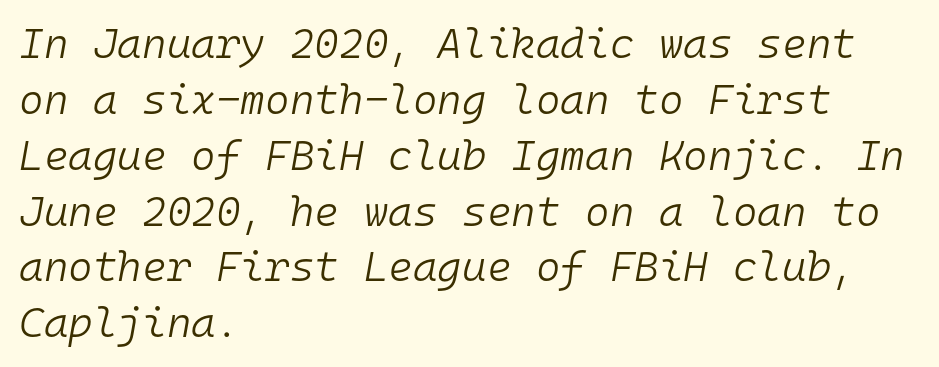
{"italic": "yes", "lean": "right", "slant_degrees": 10, "bold": "no", "weight": "light", "width": "normal", "stroke_contrast": "low", "x_height": "medium", "monospaced": "yes", "underline": "no", "align": "left", "line_spacing": "normal", "line_spacing_ratio": 1.33, "letter_spacing": "normal", "letter_spacing_em": 0.0, "glyph_px": 42}
